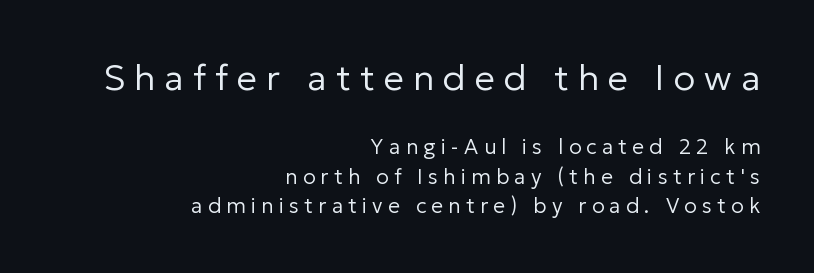
The image shows 36 px regular-weight sans-serif type, upright; set right-aligned, normal line spacing (1.4x), unusually wide letter spacing (+0.25 em), not underlined; the first (top) block is 1.71x larger; low stroke contrast and a medium x-height.
